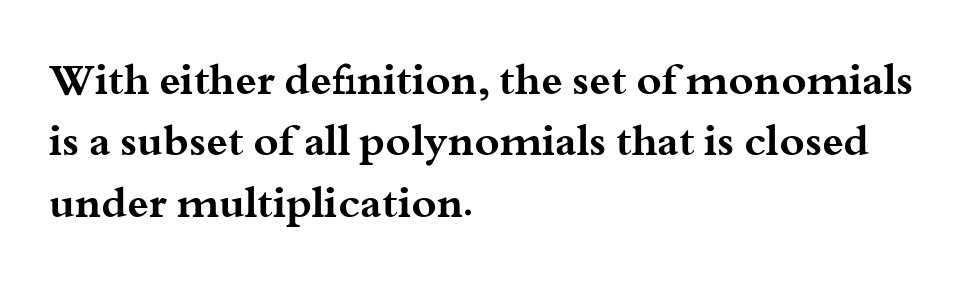
This is heavy type, rendered in bold. Spacing verdict: proportional, widths tailored to each character. Notice how the stems are strictly vertical — no italics here. How would I describe the line gaps? Plain and ordinary. These lines are composed in type with serifs. Unmarked baselines from the first word to the last.
